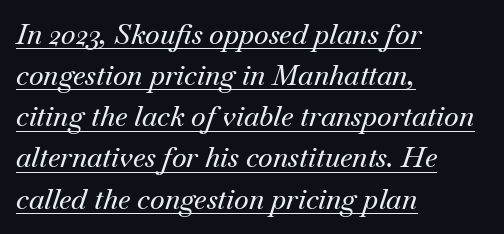
Q: Is the text italic (slanted)? A: Yes, it leans right by about 18 degrees.
Q: Is the typeface a serif or a sans-serif typeface? A: Serif.
Q: Is the text underlined? A: Yes.
Q: How is the paragraph aligned? A: Left-aligned.
Q: Is the spacing between letters normal or unusually wide? A: Normal.
Q: Is the spacing between lines tight, normal or loose? A: Normal.
Q: Width (condensed, normal, or wide)? A: Normal.
Q: Stroke contrast? A: Medium.
Q: x-height? A: Small.
Q: Monospaced? A: No.
